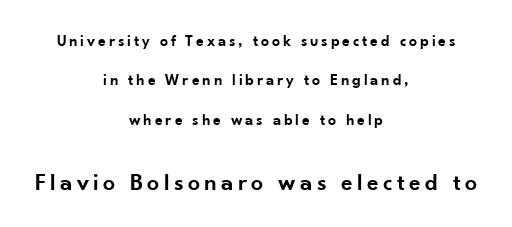
Q: Is the text bold? A: Semi-bold.
Q: Is the text italic (slanted)? A: No, it is upright.
Q: Is the text underlined? A: No.
Q: How is the paragraph aligned? A: Centered.
Q: Is the spacing between lines tight, normal or loose? A: Loose.
Q: Which block of text is set in a larger size, the first (top) or the second (bottom)? A: The second (bottom) one.
